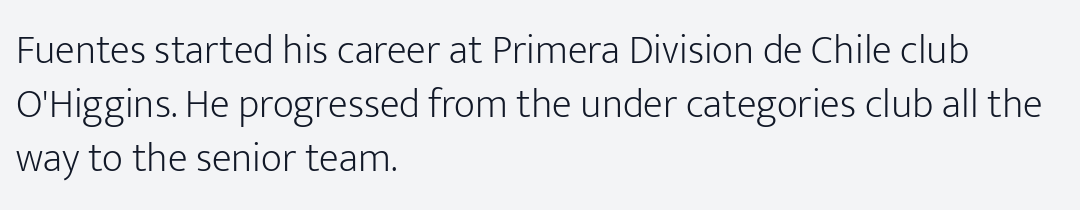
The image shows 41 px light sans-serif type, upright; set left-aligned, normal line spacing (1.32x), normal letter spacing, not underlined; low stroke contrast and a medium x-height.
